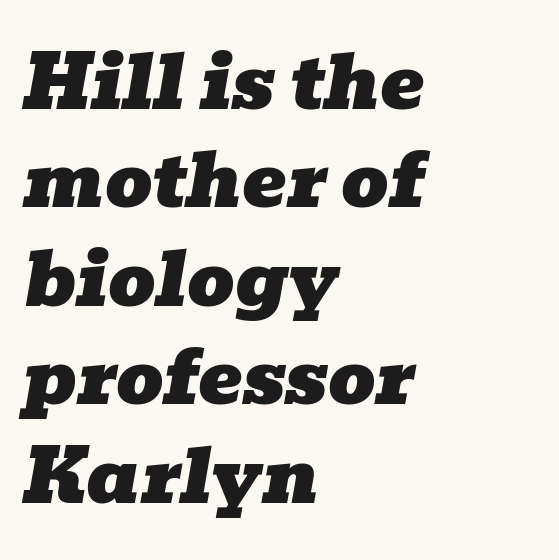
The image shows 74 px wide serif type, italic (leaning right); set left-aligned, normal line spacing (1.33x), normal letter spacing, not underlined; low stroke contrast and a medium x-height.
